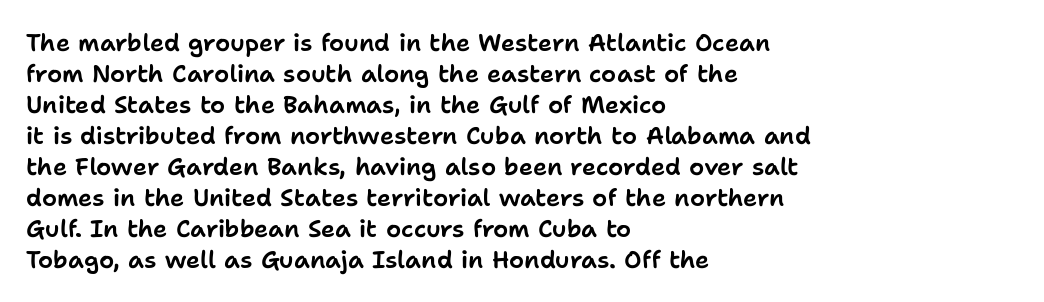
The image shows 24 px text type, upright; set left-aligned, normal line spacing (1.29x), normal letter spacing, not underlined.
